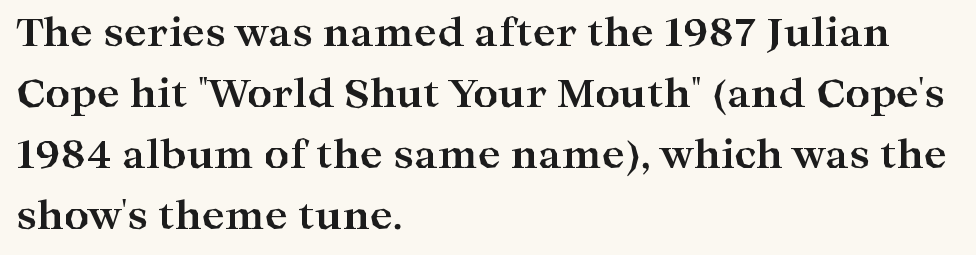
Q: Is the text bold? A: Yes.
Q: Is the text italic (slanted)? A: No, it is upright.
Q: Is the typeface a serif or a sans-serif typeface? A: Serif.
Q: Is the text underlined? A: No.
Q: How is the paragraph aligned? A: Left-aligned.
Q: Is the spacing between letters normal or unusually wide? A: Normal.
Q: Is the spacing between lines tight, normal or loose? A: Normal.
Q: Width (condensed, normal, or wide)? A: Wide.
Q: Stroke contrast? A: High.
Q: x-height? A: Medium.
Q: Monospaced? A: No.
